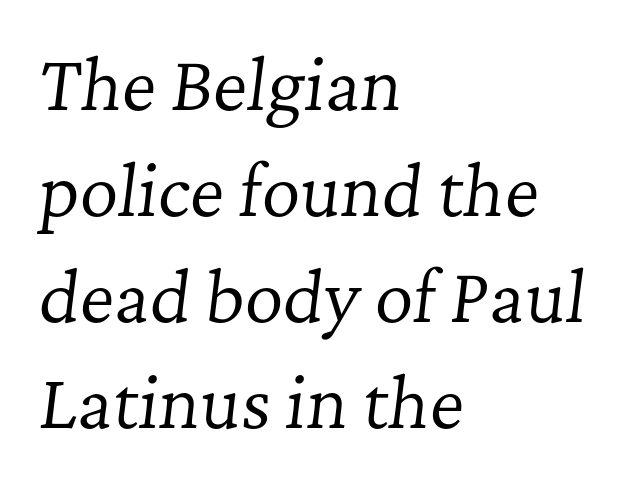
The line texture is even and compact thanks to regular tracking. Look at the bottom of the vertical strokes: they flare into serifs here. Heaviness? Minimal to ordinary, like unemphasized prose. The axis of the letterforms is tilted away from vertical.
